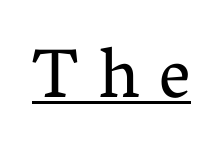
Rendered with straight, roman letterforms. Think of a printed novel: that variable character pitch is what you see here. Underlined type. Here the glyphs are tracked loosely, breaking word shapes into spaced letters. Type style note: has serifs.
